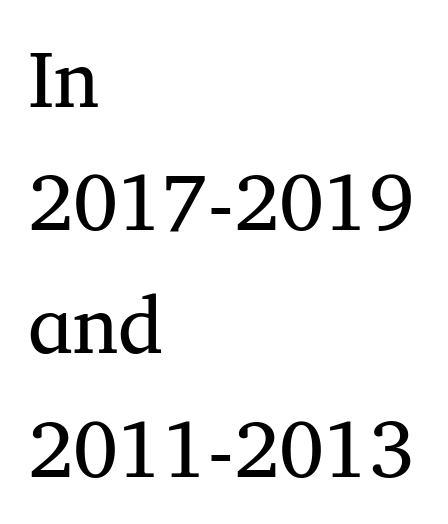
{"serif": "yes", "italic": "no", "bold": "no", "weight": "regular", "width": "normal", "stroke_contrast": "medium", "x_height": "medium", "monospaced": "no", "underline": "no", "align": "left", "line_spacing": "normal", "line_spacing_ratio": 1.54, "letter_spacing": "normal", "letter_spacing_em": 0.0, "glyph_px": 80}
